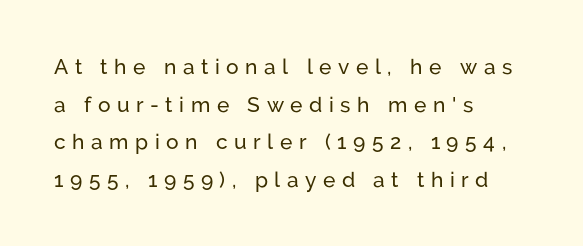
The image shows 21 px text type, upright; set left-aligned, line spacing 1.79x, unusually wide letter spacing (+0.31 em), not underlined.
